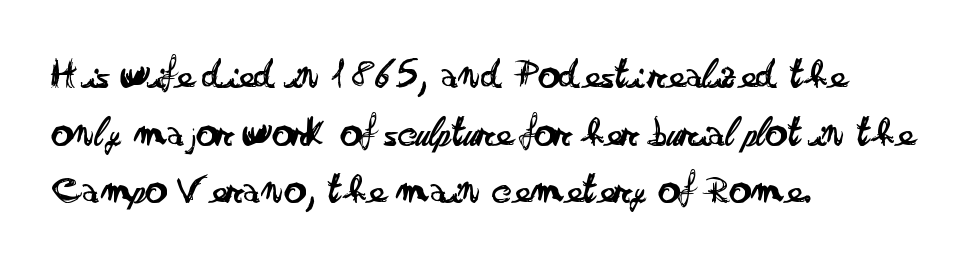
Q: Is the text bold? A: No.
Q: Is the text italic (slanted)? A: No, it is upright.
Q: Is the typeface a serif or a sans-serif typeface? A: Sans-serif.
Q: Is the text underlined? A: No.
Q: How is the paragraph aligned? A: Left-aligned.
Q: Is the spacing between letters normal or unusually wide? A: Normal.
Q: Is the spacing between lines tight, normal or loose? A: Normal.
Q: Width (condensed, normal, or wide)? A: Wide.
Q: Stroke contrast? A: Low.
Q: x-height? A: Small.
Q: Monospaced? A: No.
